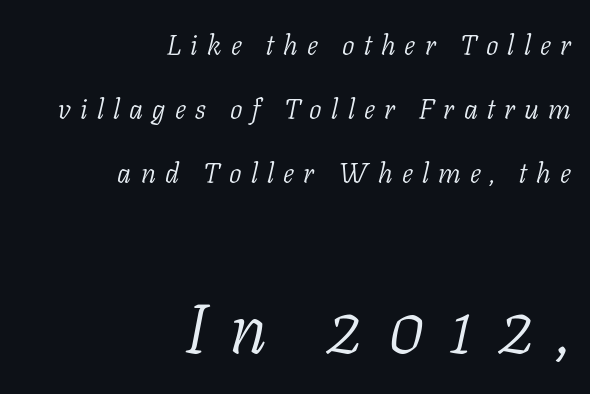
{"serif": "yes", "italic": "yes", "lean": "right", "slant_degrees": 11, "bold": "no", "weight": "light", "width": "normal", "stroke_contrast": "low", "x_height": "medium", "monospaced": "no", "underline": "no", "align": "right", "line_spacing": "loose", "line_spacing_ratio": 2.29, "letter_spacing": "wide", "letter_spacing_em": 0.33, "larger_block": "second", "size_ratio": 2.46, "glyph_px": 69}
